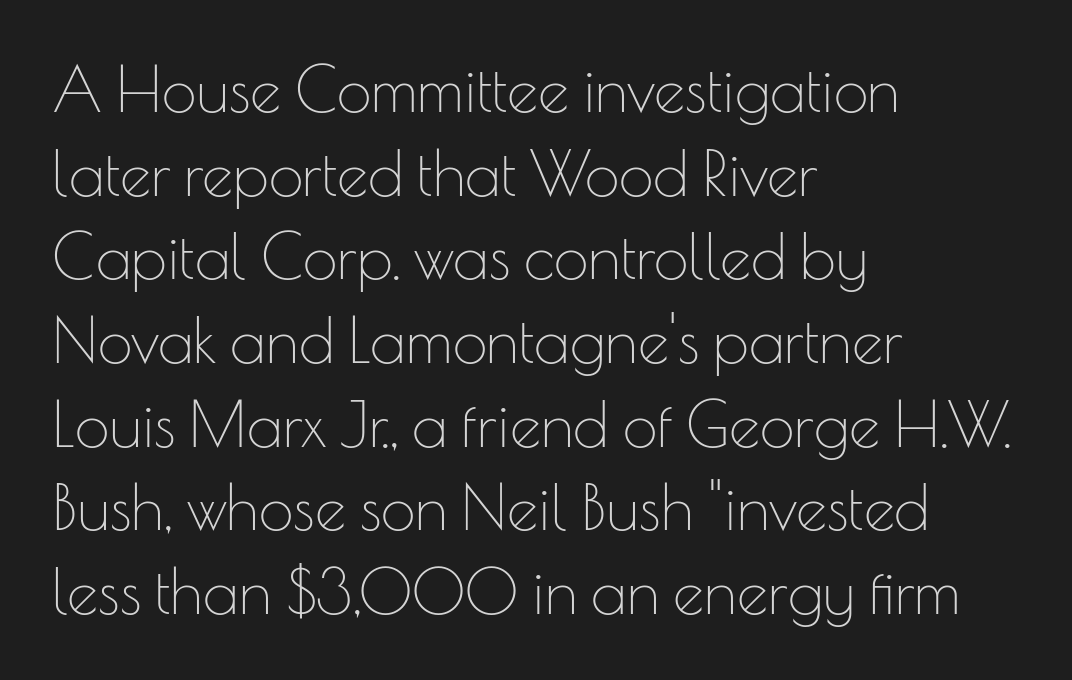
The image shows 62 px thin sans-serif type, upright; set left-aligned, normal line spacing (1.35x), normal letter spacing, not underlined; low stroke contrast and a small x-height.
